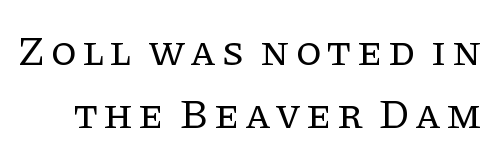
Q: Is the text bold? A: No.
Q: Is the text italic (slanted)? A: No, it is upright.
Q: Is the typeface a serif or a sans-serif typeface? A: Serif.
Q: Is the text underlined? A: No.
Q: Is the spacing between lines tight, normal or loose? A: Normal.
Q: Width (condensed, normal, or wide)? A: Normal.
Q: Stroke contrast? A: Low.
Q: x-height? A: Large.
Q: Monospaced? A: No.
